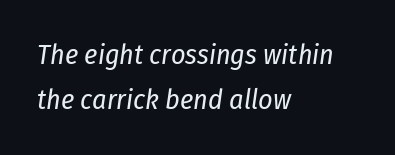
Q: Is the text bold? A: No.
Q: Is the text italic (slanted)? A: Yes, it leans right by about 8 degrees.
Q: Is the text underlined? A: No.
Q: How is the paragraph aligned? A: Left-aligned.
Q: Is the spacing between letters normal or unusually wide? A: Normal.
Q: Is the spacing between lines tight, normal or loose? A: Normal.
Q: Width (condensed, normal, or wide)? A: Condensed.
Q: Stroke contrast? A: Low.
Q: x-height? A: Medium.
Q: Monospaced? A: No.
